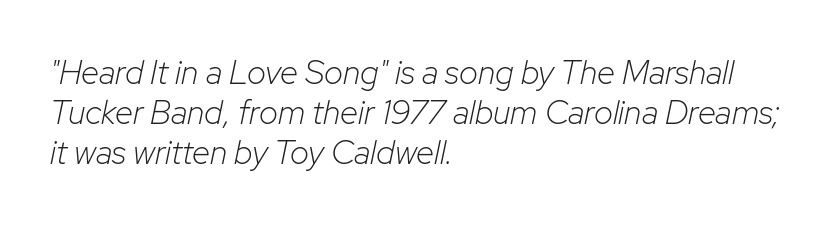
The image shows 33 px light type, italic (leaning right); set left-aligned, line spacing 1.21x, normal letter spacing, not underlined; low stroke contrast and a medium x-height.
